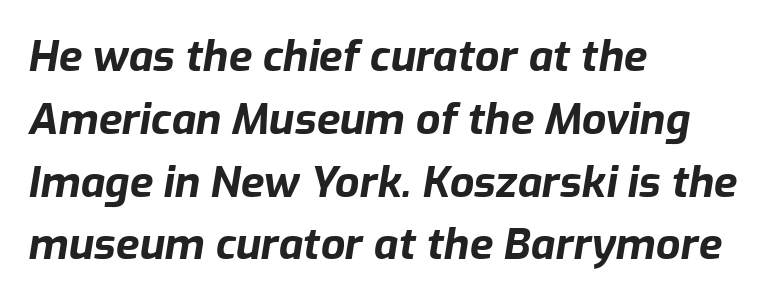
{"italic": "yes", "lean": "right", "slant_degrees": 9, "bold": "yes", "weight": "bold", "width": "normal", "stroke_contrast": "low", "x_height": "medium", "monospaced": "no", "underline": "no", "align": "left", "line_spacing": "normal", "line_spacing_ratio": 1.46, "letter_spacing": "normal", "letter_spacing_em": 0.0, "glyph_px": 43}
